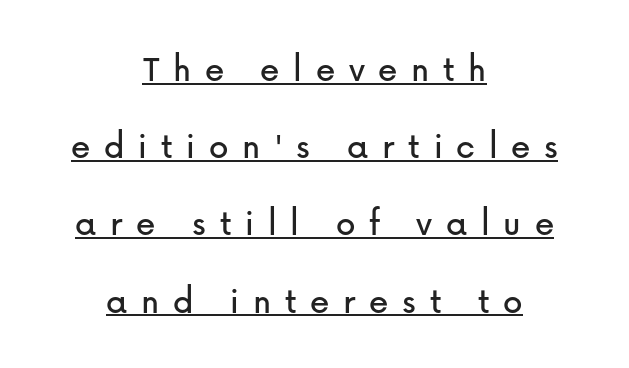
These lines stand farther apart than default settings would place them. The text was rendered using a sans face with plain stroke endings. The compositor balanced each line on the midline. Emphasis is given by a line drawn under the lettering.
